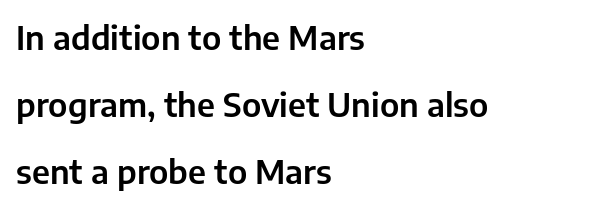
Q: Is the text italic (slanted)? A: No, it is upright.
Q: Is the typeface a serif or a sans-serif typeface? A: Sans-serif.
Q: Is the text underlined? A: No.
Q: How is the paragraph aligned? A: Left-aligned.
Q: Is the spacing between letters normal or unusually wide? A: Normal.
Q: Is the spacing between lines tight, normal or loose? A: Loose.
Q: Width (condensed, normal, or wide)? A: Normal.
Q: Stroke contrast? A: Low.
Q: x-height? A: Medium.
Q: Monospaced? A: No.
